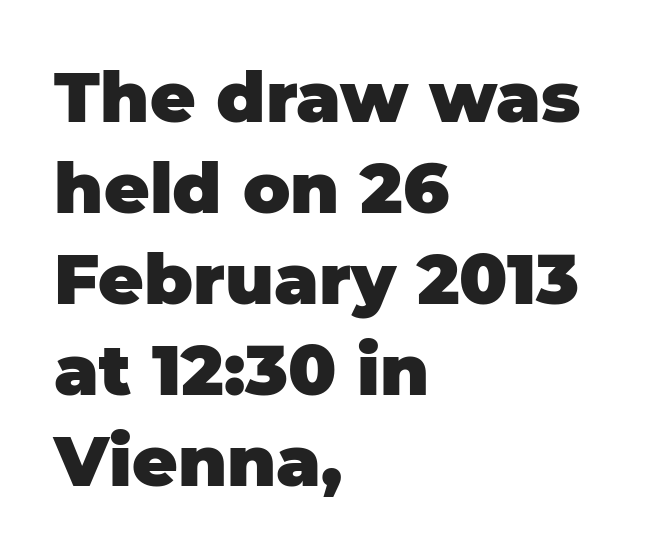
The image shows 70 px heavy sans-serif type, upright; set left-aligned, normal line spacing (1.3x), normal letter spacing, not underlined; low stroke contrast and a large x-height.
